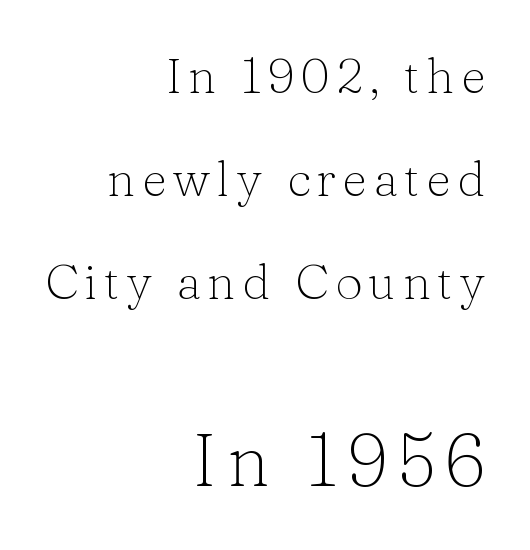
{"serif": "yes", "italic": "no", "bold": "no", "weight": "light", "width": "normal", "stroke_contrast": "low", "x_height": "medium", "monospaced": "no", "underline": "no", "align": "right", "line_spacing": "loose", "line_spacing_ratio": 2.1, "larger_block": "second", "size_ratio": 1.51, "glyph_px": 74}
